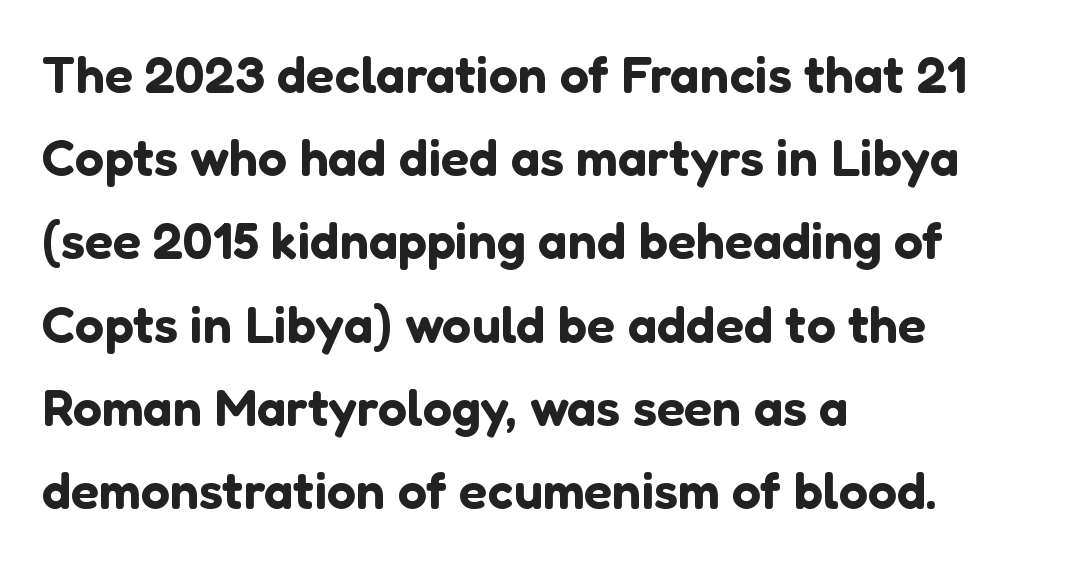
Q: Is the text italic (slanted)? A: No, it is upright.
Q: Is the typeface a serif or a sans-serif typeface? A: Sans-serif.
Q: Is the text underlined? A: No.
Q: How is the paragraph aligned? A: Left-aligned.
Q: Is the spacing between letters normal or unusually wide? A: Normal.
Q: Is the spacing between lines tight, normal or loose? A: Normal.
Q: Width (condensed, normal, or wide)? A: Normal.
Q: Stroke contrast? A: Low.
Q: x-height? A: Medium.
Q: Monospaced? A: No.
